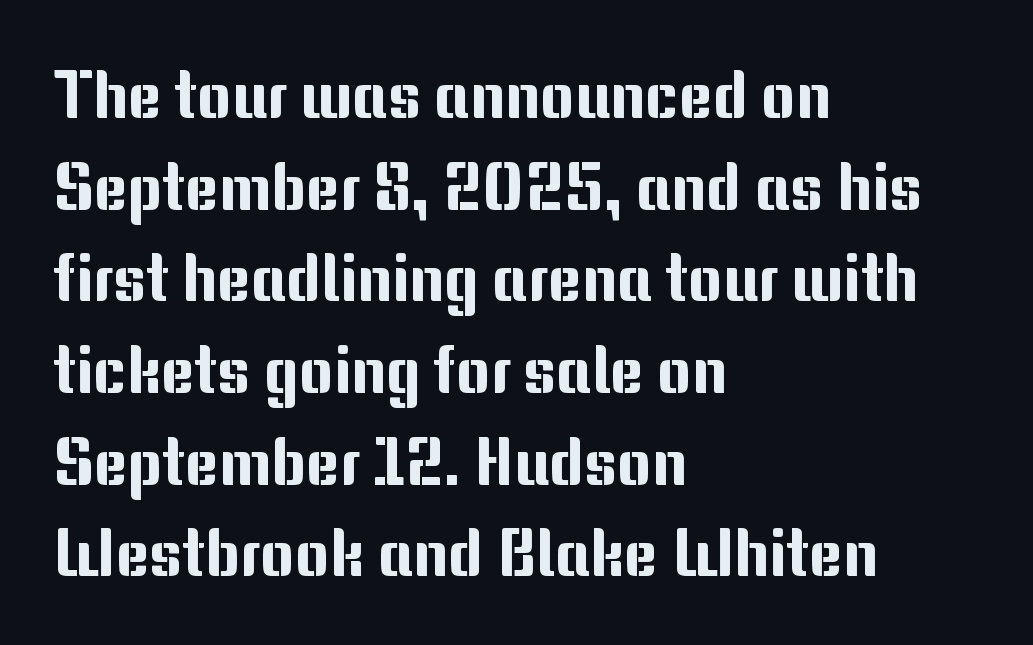
{"serif": "no", "italic": "no", "width": "normal", "stroke_contrast": "medium", "x_height": "medium", "monospaced": "no", "underline": "no", "align": "left", "line_spacing": "normal", "line_spacing_ratio": 1.41, "letter_spacing": "normal", "letter_spacing_em": 0.0, "glyph_px": 65}
